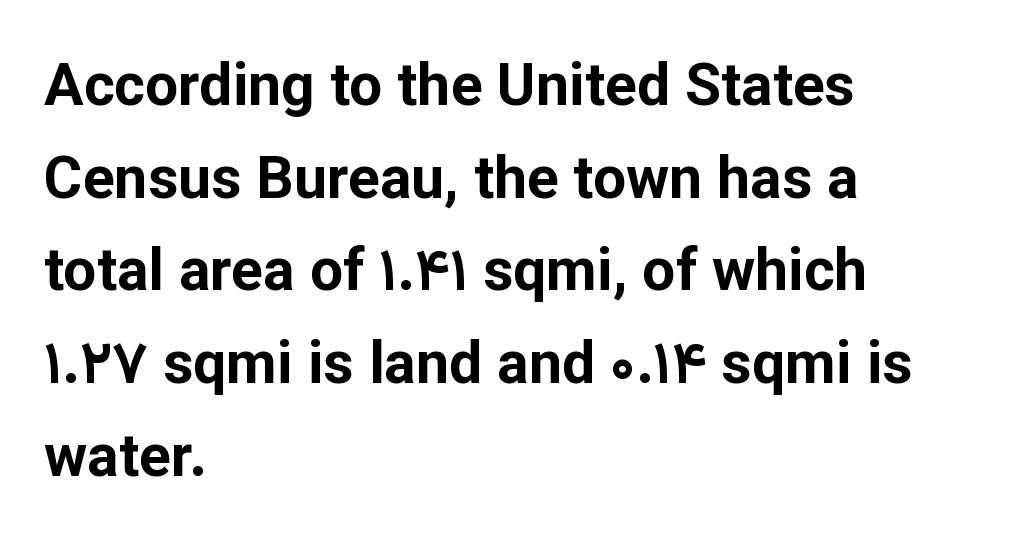
The image shows 59 px bold sans-serif type, upright; set left-aligned, normal line spacing (1.57x), normal letter spacing, not underlined; low stroke contrast and a medium x-height.
